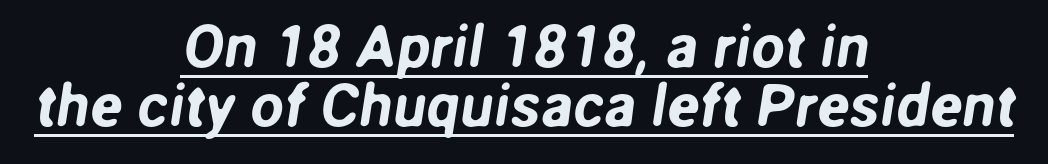
Q: Is the typeface a serif or a sans-serif typeface? A: Sans-serif.
Q: Is the text underlined? A: Yes.
Q: How is the paragraph aligned? A: Centered.
Q: Is the spacing between letters normal or unusually wide? A: Normal.
Q: Is the spacing between lines tight, normal or loose? A: Tight.
Q: Width (condensed, normal, or wide)? A: Normal.
Q: Stroke contrast? A: Low.
Q: x-height? A: Medium.
Q: Monospaced? A: No.
